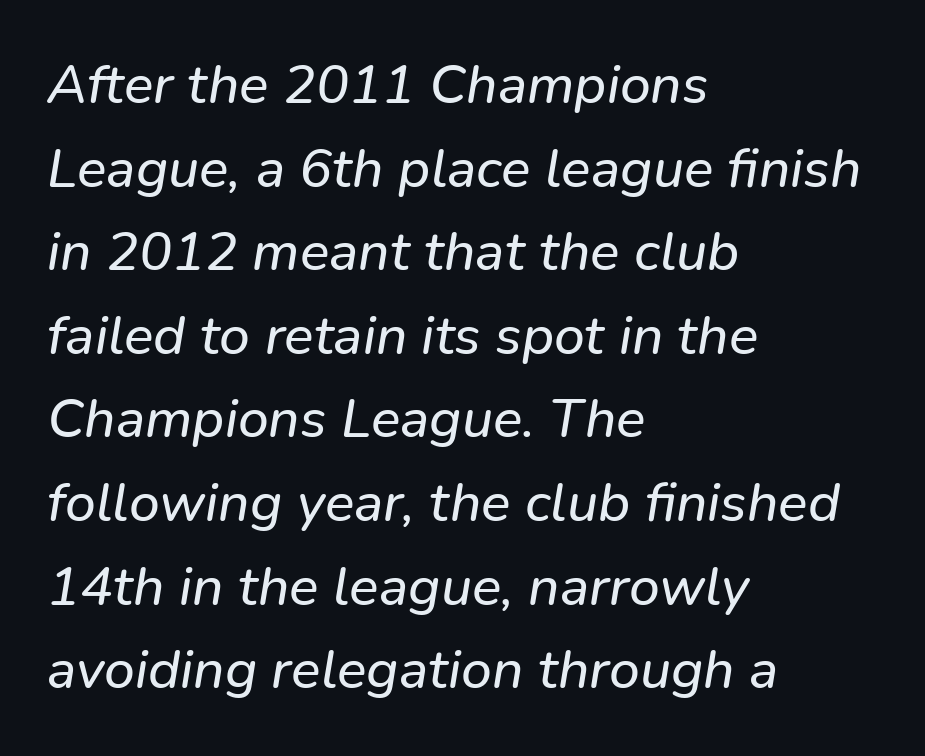
{"italic": "yes", "lean": "right", "slant_degrees": 9, "width": "normal", "stroke_contrast": "low", "x_height": "medium", "monospaced": "no", "underline": "no", "align": "left", "line_spacing": "normal", "line_spacing_ratio": 1.52, "letter_spacing": "normal", "letter_spacing_em": 0.0, "glyph_px": 55}
